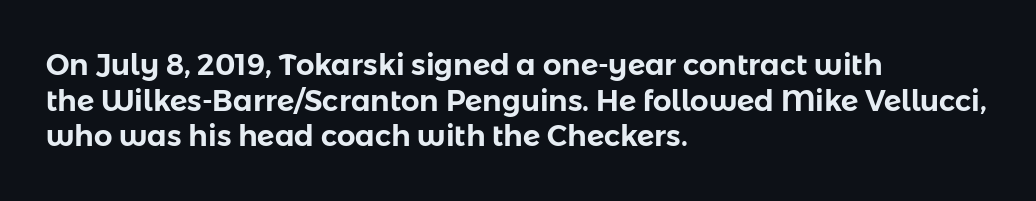
{"serif": "no", "italic": "no", "width": "normal", "stroke_contrast": "low", "x_height": "medium", "monospaced": "no", "underline": "no", "align": "left", "line_spacing_ratio": 1.23, "letter_spacing": "normal", "letter_spacing_em": 0.0, "glyph_px": 29}
